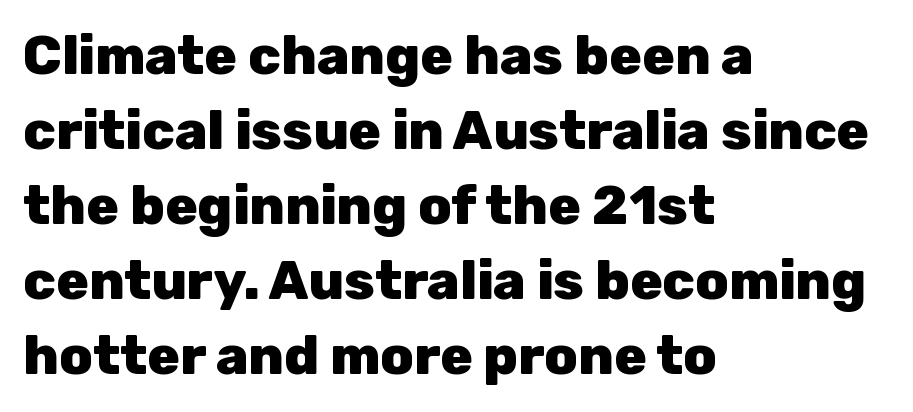
{"serif": "no", "italic": "no", "bold": "yes", "weight": "heavy", "width": "normal", "stroke_contrast": "low", "x_height": "medium", "monospaced": "no", "underline": "no", "align": "left", "line_spacing": "normal", "line_spacing_ratio": 1.39, "letter_spacing": "normal", "letter_spacing_em": 0.0, "glyph_px": 54}
